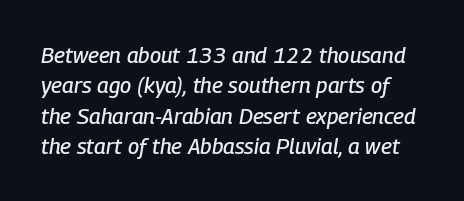
{"italic": "yes", "lean": "right", "slant_degrees": 9, "underline": "no", "line_spacing": "normal", "line_spacing_ratio": 1.38, "letter_spacing": "normal", "letter_spacing_em": 0.0, "glyph_px": 22}
